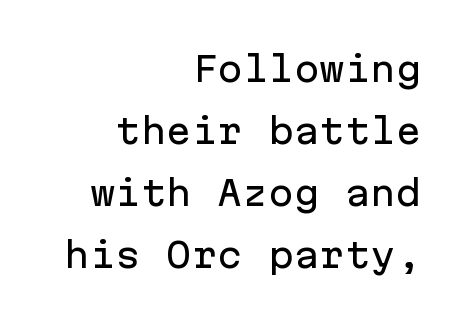
{"serif": "no", "italic": "no", "width": "normal", "stroke_contrast": "low", "x_height": "medium", "monospaced": "yes", "underline": "no", "align": "right", "line_spacing_ratio": 1.82, "letter_spacing": "normal", "letter_spacing_em": 0.0, "glyph_px": 34}
